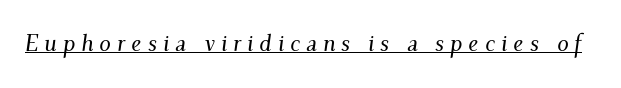
The image shows 23 px text type, italic (leaning right); set unusually wide letter spacing (+0.26 em), underlined.
